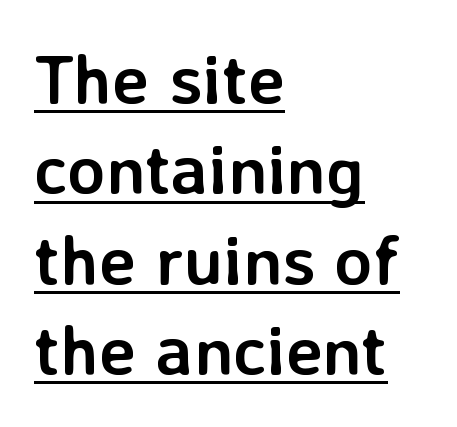
The image shows 70 px semibold sans-serif type, upright; set left-aligned, normal line spacing (1.29x), normal letter spacing, underlined; low stroke contrast and a medium x-height.
